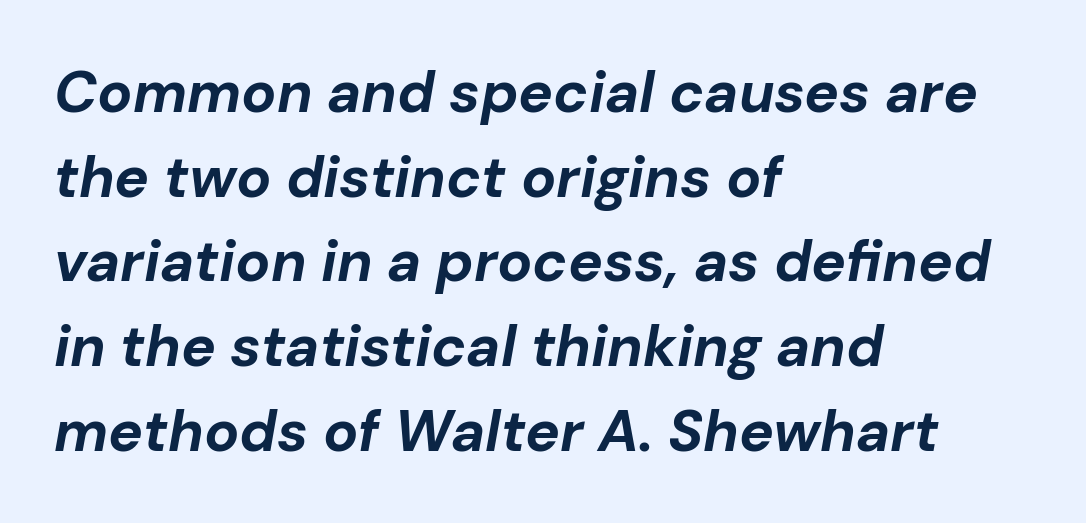
Q: Is the text bold? A: Yes.
Q: Is the text italic (slanted)? A: Yes, it leans right by about 10 degrees.
Q: Is the text underlined? A: No.
Q: How is the paragraph aligned? A: Left-aligned.
Q: Is the spacing between letters normal or unusually wide? A: Normal.
Q: Is the spacing between lines tight, normal or loose? A: Normal.
Q: Width (condensed, normal, or wide)? A: Normal.
Q: Stroke contrast? A: Low.
Q: x-height? A: Medium.
Q: Monospaced? A: No.
